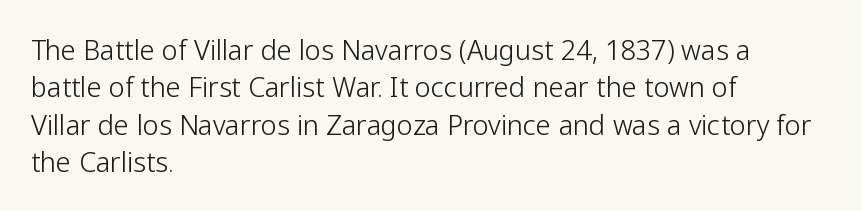
{"italic": "no", "bold": "no", "underline": "no", "align": "left", "line_spacing": "normal", "line_spacing_ratio": 1.38, "letter_spacing": "normal", "letter_spacing_em": 0.0, "glyph_px": 27}
